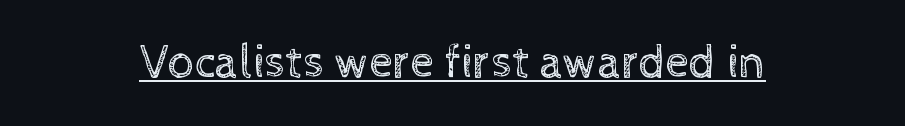
Q: Is the text bold? A: No.
Q: Is the text italic (slanted)? A: No, it is upright.
Q: Is the text underlined? A: Yes.
Q: How is the paragraph aligned? A: Centered.
Q: Is the spacing between letters normal or unusually wide? A: Normal.
Q: Width (condensed, normal, or wide)? A: Normal.
Q: x-height? A: Medium.
Q: Monospaced? A: No.
